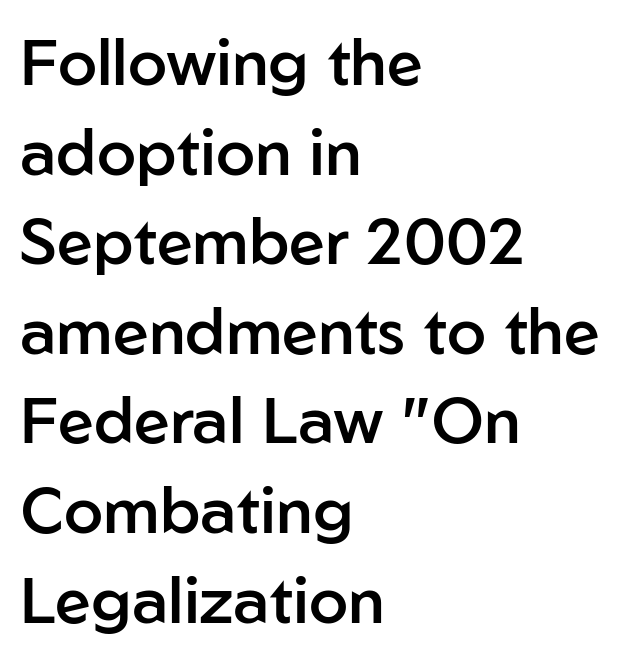
Spacing between characters is what you'd get straight out of the box. Proportional: the letters do not fall into vertical columns. These lines were composed using upright roman letters. Each line starts at the same left margin while the right side varies.
